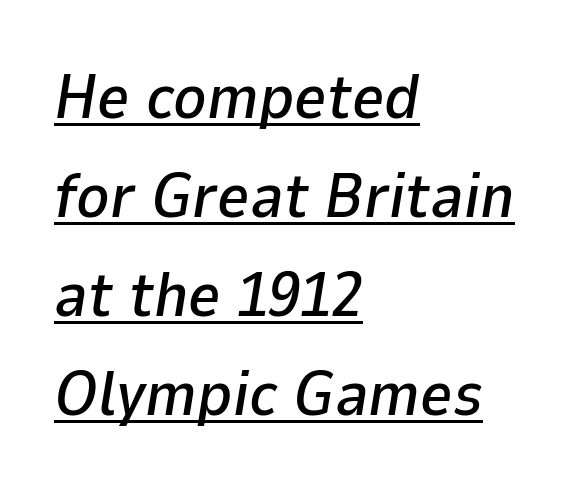
Letter spacing: default. These lines sit exactly where default settings would place them. Leftover space on each line is placed entirely after the last word. The passage shown is underscored from start to finish.
